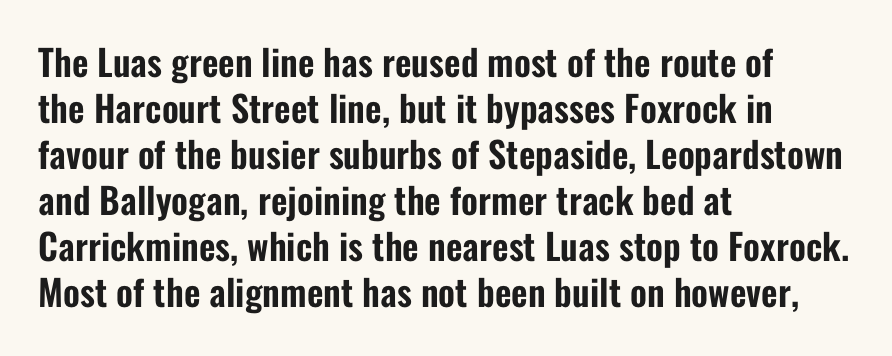
{"serif": "no", "italic": "no", "width": "condensed", "stroke_contrast": "low", "x_height": "medium", "monospaced": "no", "underline": "no", "align": "left", "line_spacing": "normal", "line_spacing_ratio": 1.28, "letter_spacing": "normal", "letter_spacing_em": 0.0, "glyph_px": 36}
